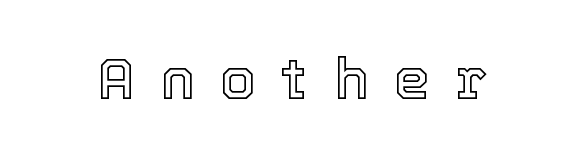
A roman cut, with each character standing at attention. Underline: absent. The tracking jumps out immediately: characters are airy and widely separated. Looks like regular typesetting: each glyph gets only the width it needs.
